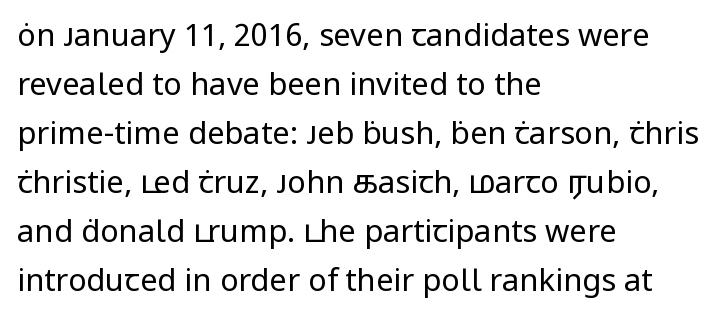
{"serif": "no", "italic": "no", "bold": "no", "weight": "regular", "width": "normal", "stroke_contrast": "low", "x_height": "medium", "monospaced": "no", "underline": "no", "align": "left", "line_spacing": "normal", "line_spacing_ratio": 1.58, "letter_spacing": "normal", "letter_spacing_em": 0.0, "glyph_px": 31}
